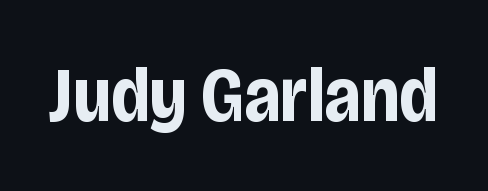
Here the designer chose a conventional face with non-uniform glyph widths. These lines are composed in type without serifs. This rendering leaves character spacing at its baseline value. Has an underline been added? It has not. In terms of posture, this sample is upright.
